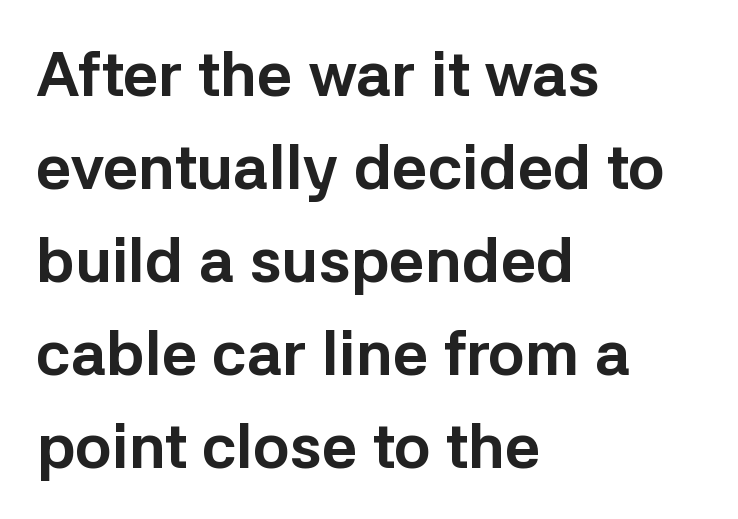
The image shows 62 px bold sans-serif type, upright; set left-aligned, normal line spacing (1.5x), normal letter spacing, not underlined; low stroke contrast and a medium x-height.
